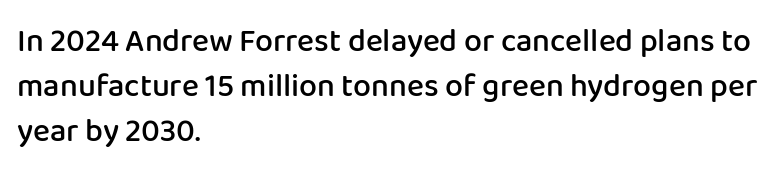
The font family rendered here belongs to the sans-serif group. The font's upright variant was chosen for this text. Students, note that the glyphs here touch the page at normal intervals. A bit beefed up — I'd call it semibold rather than bold.
